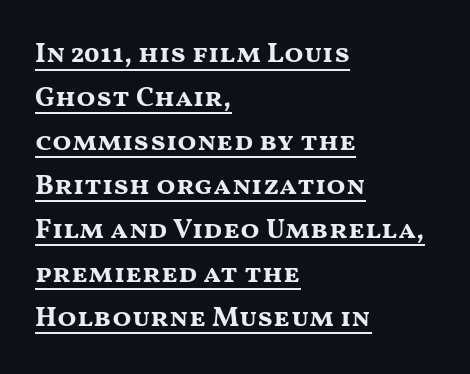
Summary of weight: heavy, a full bold. Regular leading. Letterform terminals end flat and unadorned throughout the passage. Here the designer chose a conventional face with non-uniform glyph widths.
